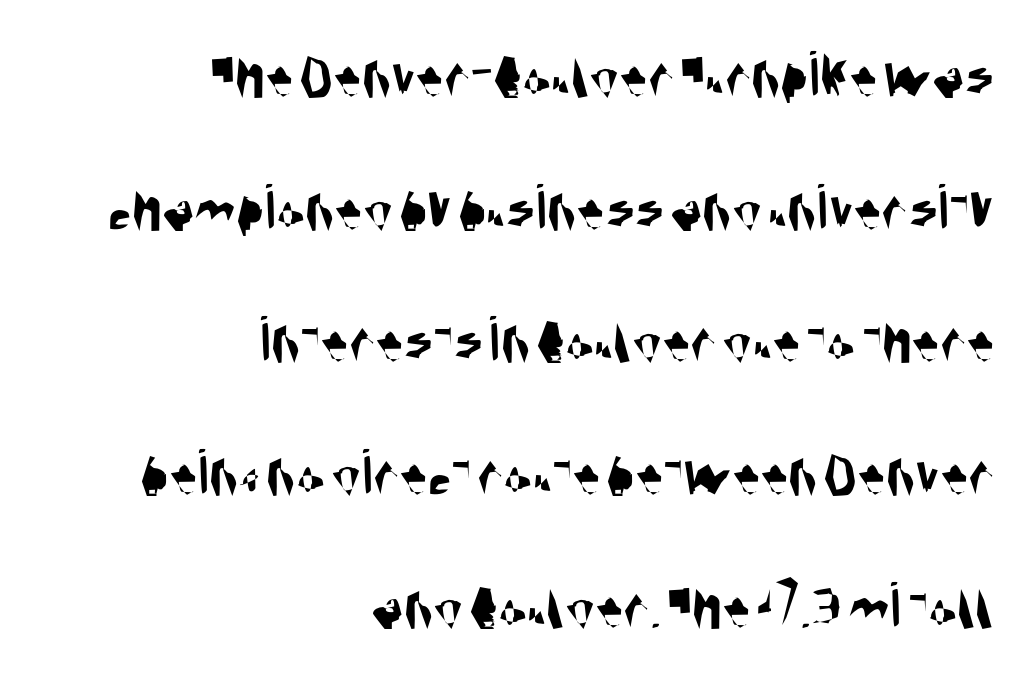
The image shows 67 px condensed sans-serif type; set right-aligned, loose line spacing (1.98x), normal letter spacing, not underlined; medium stroke contrast and a large x-height.
